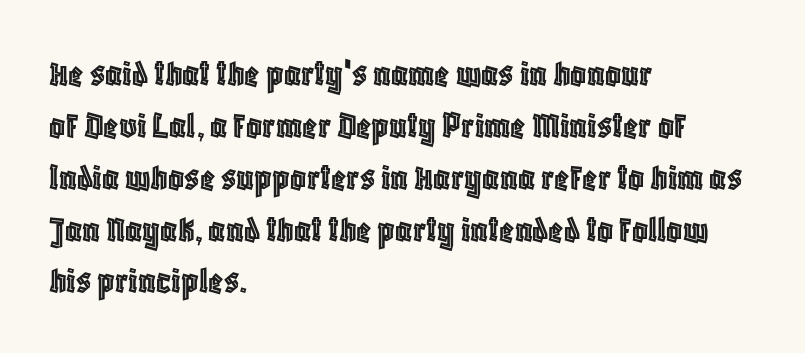
Each letter keeps its own natural width here, so spacing adapts to shape. The passage shown is not underscored anywhere. The face used here is rendered with its standard letterfit. The rendering anchors every line to the left-hand side. Notice how the stems are strictly vertical — no italics here. Horizontal bands of white between lines are of average thickness.
